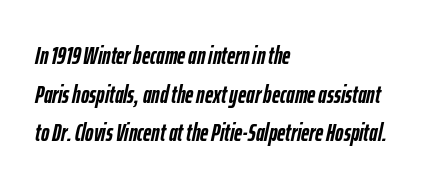
The image shows 25 px bold type, italic (leaning right); set left-aligned, normal line spacing (1.55x), normal letter spacing, not underlined.
